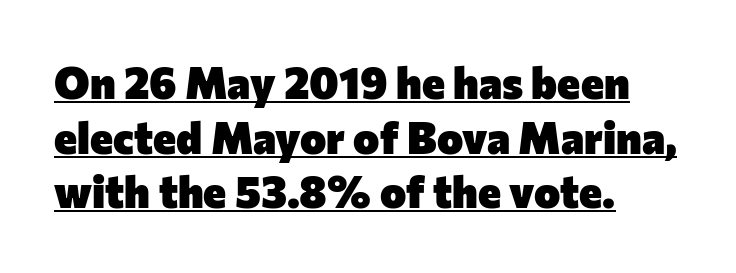
The image shows 44 px heavy sans-serif type, upright; set left-aligned, line spacing 1.24x, normal letter spacing, underlined; low stroke contrast and a medium x-height.
